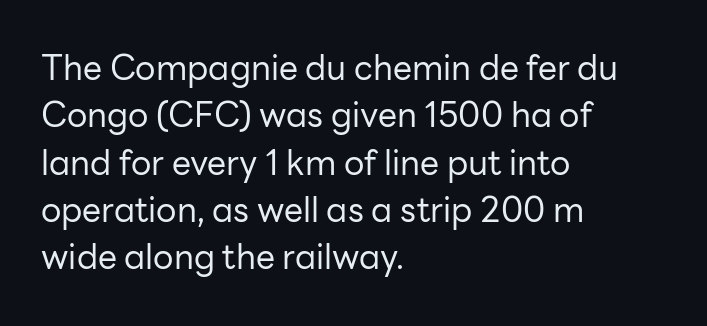
The glyphs in this specimen are sans serif. Rendered with straight, roman letterforms. Which margin do the lines hug? The left one — the right edge is uneven. Glance below the letters and you will spot only blank space.
